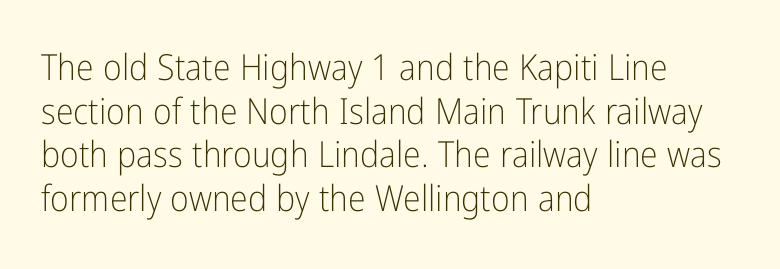
Q: Is the text bold? A: No.
Q: Is the text italic (slanted)? A: No, it is upright.
Q: Is the typeface a serif or a sans-serif typeface? A: Sans-serif.
Q: Is the text underlined? A: No.
Q: How is the paragraph aligned? A: Left-aligned.
Q: Is the spacing between letters normal or unusually wide? A: Normal.
Q: Width (condensed, normal, or wide)? A: Condensed.
Q: Stroke contrast? A: Low.
Q: x-height? A: Medium.
Q: Monospaced? A: No.
